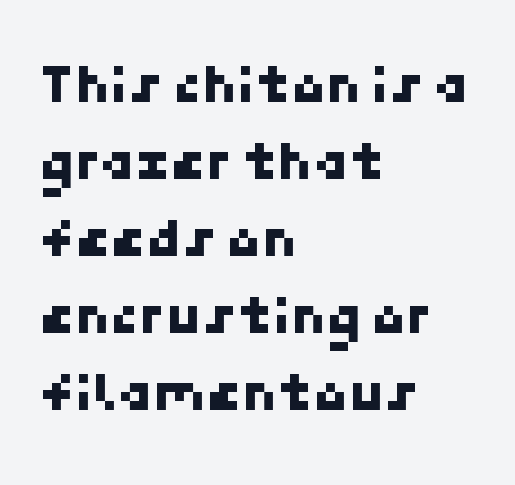
{"serif": "no", "width": "normal", "stroke_contrast": "low", "x_height": "medium", "underline": "no", "align": "left", "line_spacing": "normal", "line_spacing_ratio": 1.35, "letter_spacing": "normal", "letter_spacing_em": 0.0, "glyph_px": 57}
